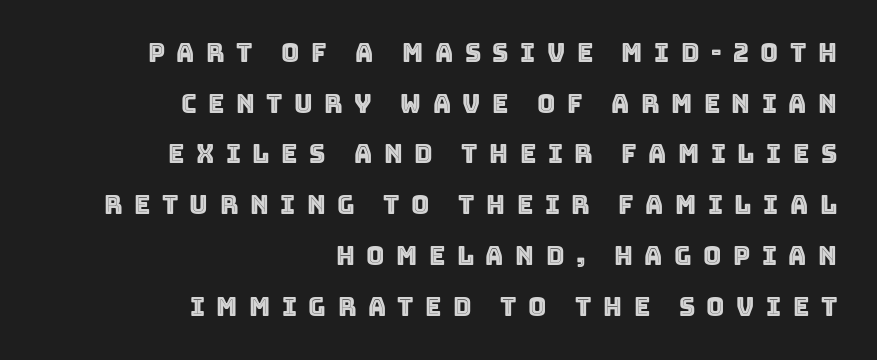
Q: Is the text italic (slanted)? A: No, it is upright.
Q: Is the text underlined? A: No.
Q: How is the paragraph aligned? A: Right-aligned.
Q: Is the spacing between letters normal or unusually wide? A: Unusually wide.
Q: Is the spacing between lines tight, normal or loose? A: Loose.
